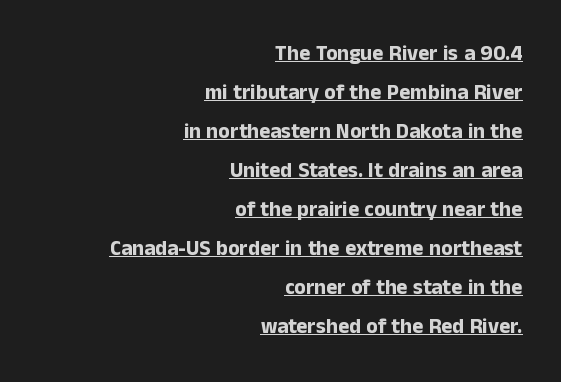
Q: Is the text bold? A: Yes.
Q: Is the text italic (slanted)? A: No, it is upright.
Q: Is the text underlined? A: Yes.
Q: How is the paragraph aligned? A: Right-aligned.
Q: Is the spacing between letters normal or unusually wide? A: Normal.
